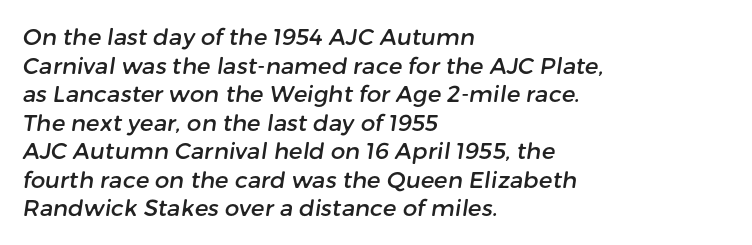
Compared with a centered layout, this one pins lines to the left instead. The glyphs are unaccompanied by any horizontal stroke below them. Letter spacing: default.
